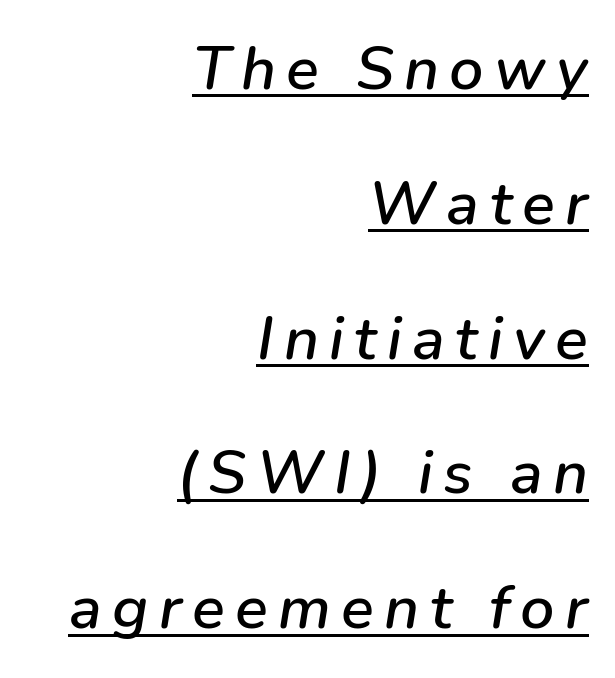
Q: Is the text italic (slanted)? A: Yes, it leans right by about 9 degrees.
Q: Is the text underlined? A: Yes.
Q: How is the paragraph aligned? A: Right-aligned.
Q: Is the spacing between lines tight, normal or loose? A: Loose.
Q: Width (condensed, normal, or wide)? A: Normal.
Q: Stroke contrast? A: Low.
Q: x-height? A: Medium.
Q: Monospaced? A: No.
